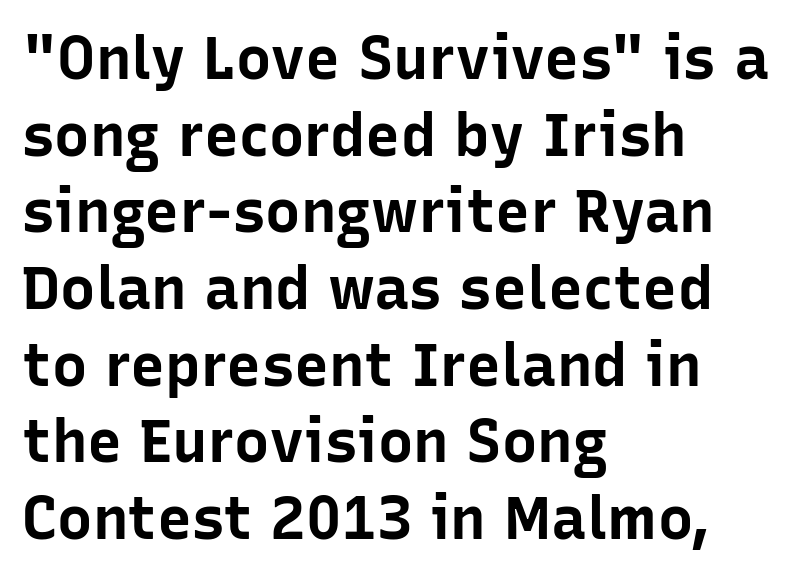
{"serif": "no", "italic": "no", "bold": "yes", "weight": "bold", "width": "normal", "stroke_contrast": "low", "x_height": "medium", "monospaced": "no", "underline": "no", "align": "left", "line_spacing": "normal", "line_spacing_ratio": 1.3, "letter_spacing": "normal", "letter_spacing_em": 0.0, "glyph_px": 59}
